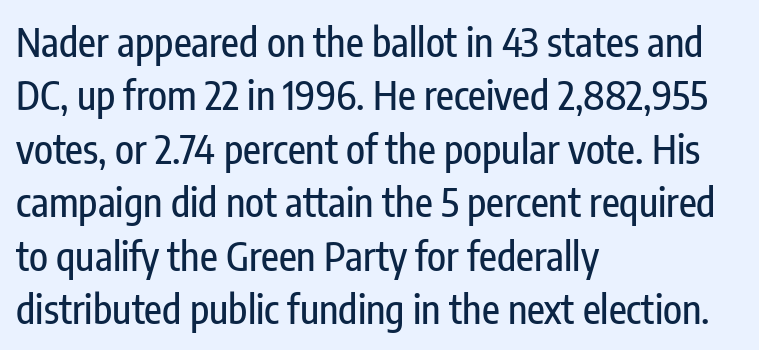
Q: Is the text italic (slanted)? A: No, it is upright.
Q: Is the typeface a serif or a sans-serif typeface? A: Sans-serif.
Q: Is the text underlined? A: No.
Q: How is the paragraph aligned? A: Left-aligned.
Q: Is the spacing between letters normal or unusually wide? A: Normal.
Q: Is the spacing between lines tight, normal or loose? A: Normal.
Q: Width (condensed, normal, or wide)? A: Condensed.
Q: Stroke contrast? A: Low.
Q: x-height? A: Medium.
Q: Monospaced? A: No.
